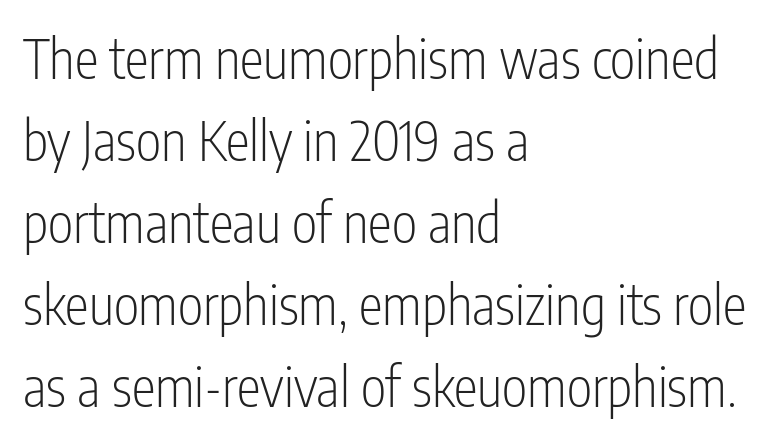
These lines are composed in type without serifs. Evenly set lines give the paragraph a standard silhouette. Anything drawn beneath the words? Only blank space. Rendered with straight, roman letterforms. Is this a heavy cut? Hardly; it is regular or lighter. Nothing unusual about the tracking: characters are spaced as the font intends.
